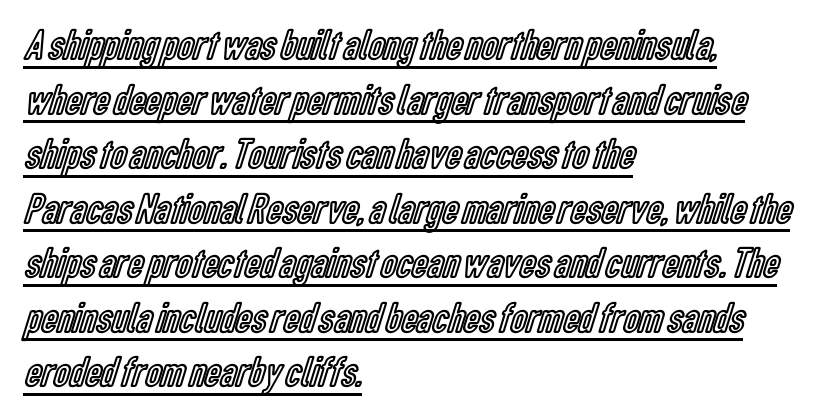
{"width": "condensed", "x_height": "medium", "monospaced": "no", "underline": "yes", "align": "left", "line_spacing_ratio": 1.24, "letter_spacing": "normal", "letter_spacing_em": 0.0, "glyph_px": 44}
